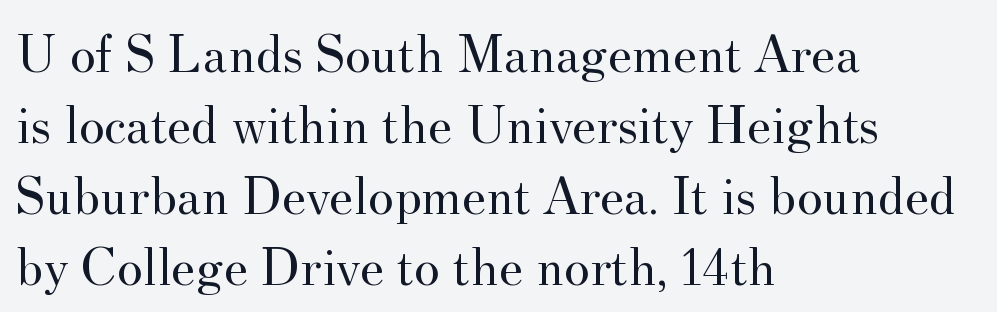
Line spacing here is normal. The letterforms sit shoulder to shoulder at normal distance. Does the lettering tilt? It doesn't — this is upright. Has an underline been added? It has not. Here the designer chose a conventional face with non-uniform glyph widths.
